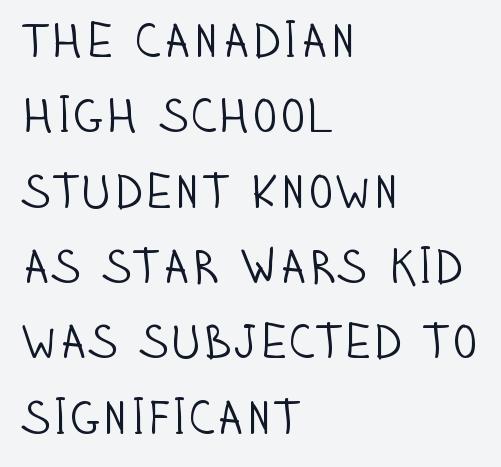
The horizontal fit of the characters is conventional and even. Posture: vertical. Successive baselines arrive at the customary interval. Do the characters align in a grid? No, the font is proportional. The paragraph has a hard left edge and a soft right edge. The foot of each line stays bare and open.
